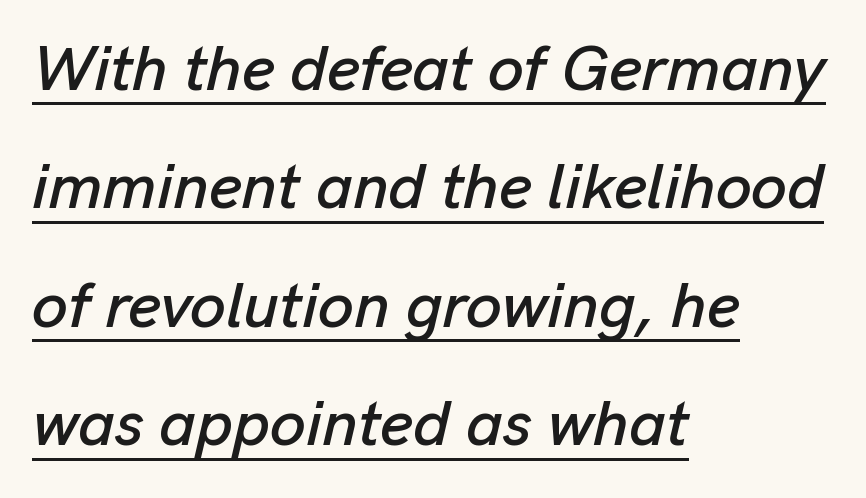
Compared with ordinary roman type, these characters are visibly tilted. The letters sit at their default tracking, neither squeezed nor spread. Line beginnings align vertically; line endings do not. A rule runs beneath these lines of type. Is this a fixed-width face? No — the glyphs have proportional, varying widths.
